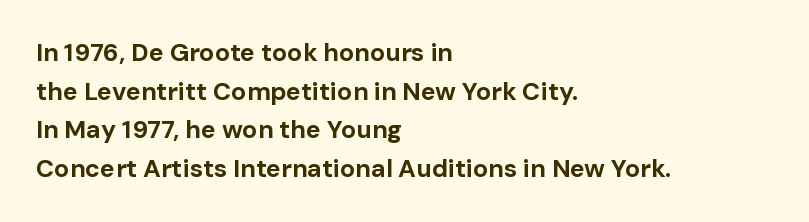
Lines of text with bare space underneath. Default kerning and tracking; the words read as compact shapes. Typeset ragged right — the left edge is the straight one. Regarding leading, the lines here are spaced in the standard way. Every stem runs plumb, perpendicular to the baseline.
